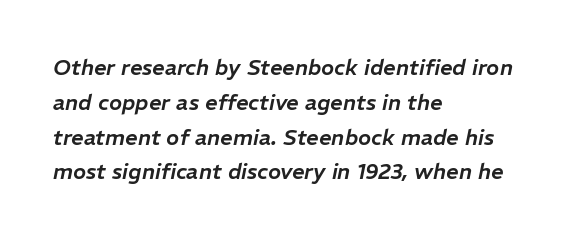
The image shows 22 px text type, italic (leaning right); set left-aligned, normal line spacing (1.58x), normal letter spacing, not underlined.
